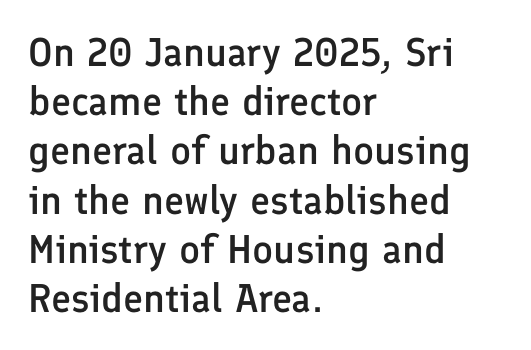
Q: Is the text bold? A: Semi-bold.
Q: Is the text italic (slanted)? A: No, it is upright.
Q: Is the typeface a serif or a sans-serif typeface? A: Sans-serif.
Q: Is the text underlined? A: No.
Q: How is the paragraph aligned? A: Left-aligned.
Q: Is the spacing between letters normal or unusually wide? A: Normal.
Q: Width (condensed, normal, or wide)? A: Normal.
Q: Stroke contrast? A: Low.
Q: x-height? A: Medium.
Q: Monospaced? A: No.
